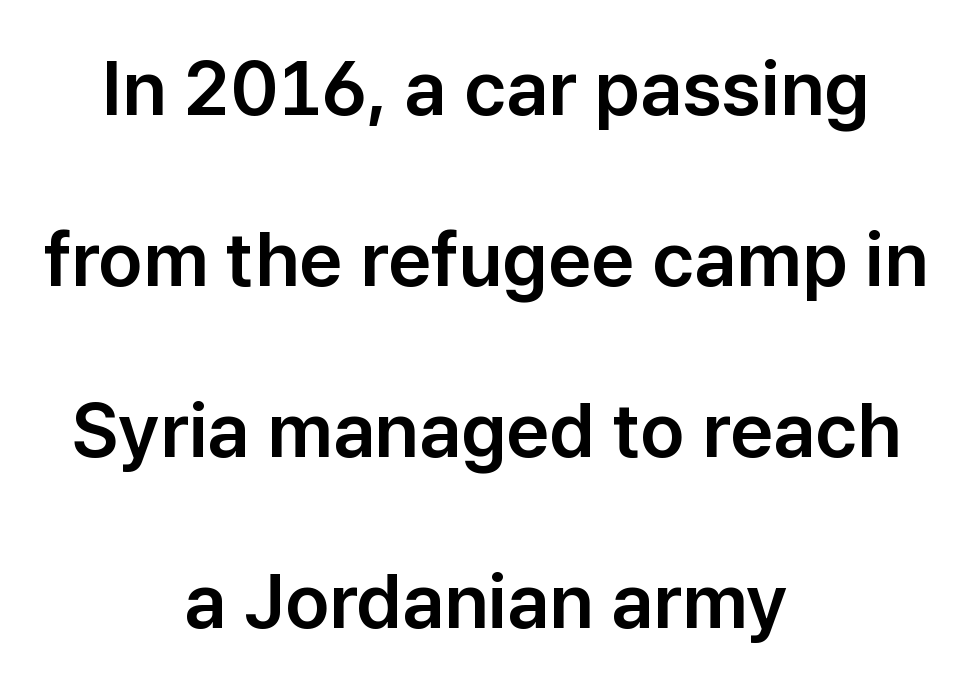
Q: Is the text italic (slanted)? A: No, it is upright.
Q: Is the typeface a serif or a sans-serif typeface? A: Sans-serif.
Q: Is the text underlined? A: No.
Q: How is the paragraph aligned? A: Centered.
Q: Is the spacing between letters normal or unusually wide? A: Normal.
Q: Is the spacing between lines tight, normal or loose? A: Loose.
Q: Width (condensed, normal, or wide)? A: Normal.
Q: Stroke contrast? A: Low.
Q: x-height? A: Medium.
Q: Monospaced? A: No.
